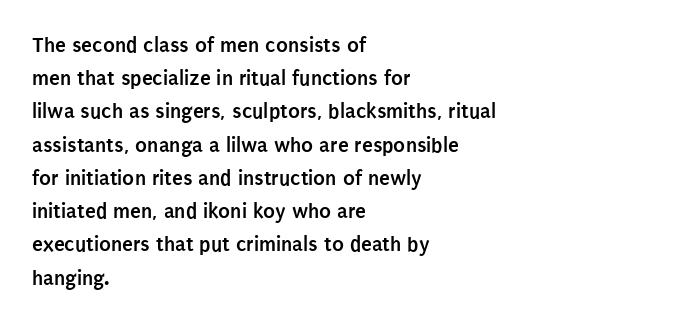
The image shows 22 px bold type, upright; set left-aligned, normal line spacing (1.51x), normal letter spacing, not underlined.
